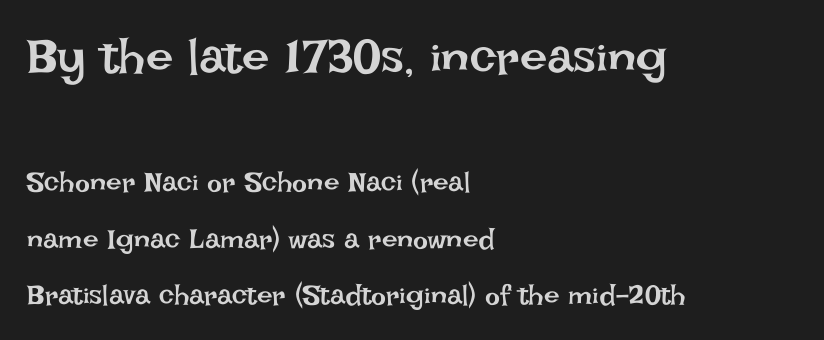
{"italic": "no", "bold": "no", "weight": "regular", "width": "normal", "stroke_contrast": "low", "x_height": "large", "monospaced": "no", "underline": "no", "align": "left", "line_spacing": "loose", "line_spacing_ratio": 2.02, "letter_spacing": "normal", "letter_spacing_em": 0.0, "larger_block": "first", "size_ratio": 1.75, "glyph_px": 49}
